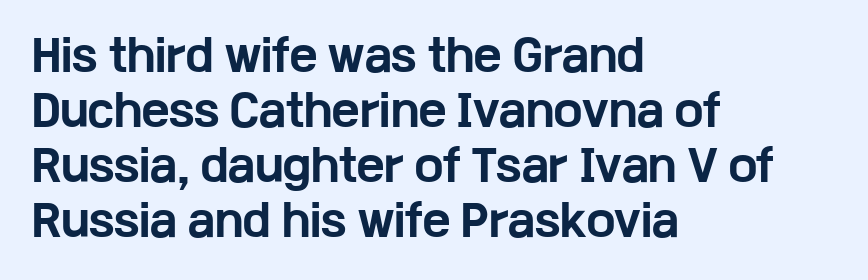
Q: Is the text bold? A: Yes.
Q: Is the text italic (slanted)? A: No, it is upright.
Q: Is the typeface a serif or a sans-serif typeface? A: Sans-serif.
Q: Is the text underlined? A: No.
Q: How is the paragraph aligned? A: Left-aligned.
Q: Is the spacing between letters normal or unusually wide? A: Normal.
Q: Is the spacing between lines tight, normal or loose? A: Normal.
Q: Width (condensed, normal, or wide)? A: Wide.
Q: Stroke contrast? A: Low.
Q: x-height? A: Medium.
Q: Monospaced? A: No.
